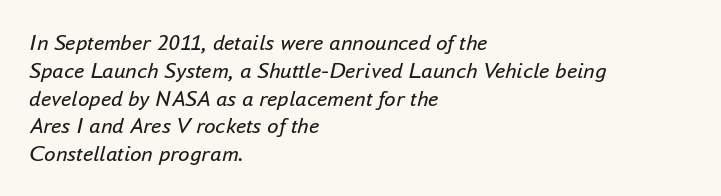
{"italic": "yes", "lean": "right", "slant_degrees": 16, "bold": "no", "underline": "no", "align": "left", "line_spacing_ratio": 1.21, "letter_spacing": "normal", "letter_spacing_em": 0.0, "glyph_px": 23}
